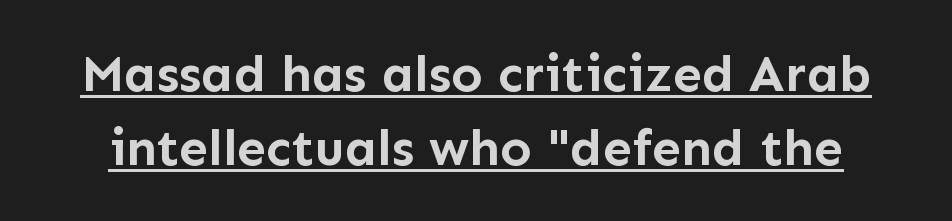
The image shows 52 px semibold sans-serif type, upright; set normal line spacing (1.42x), normal letter spacing, underlined; low stroke contrast and a medium x-height.
